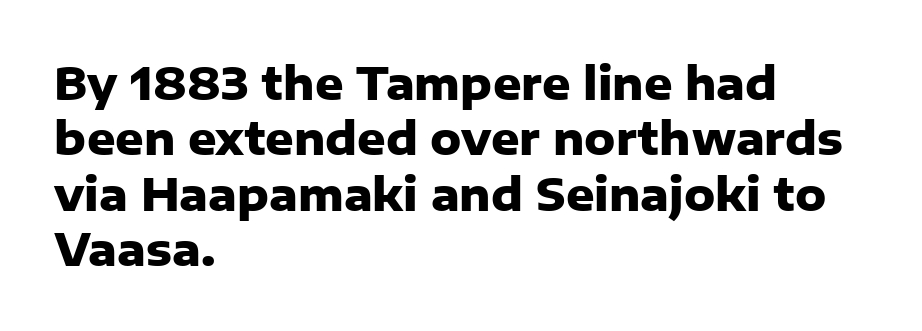
The rag falls on the right side of this text block. Standard letterfit; no display-style spreading of the glyphs. Upright lettering throughout. Is this a fixed-width face? No — the glyphs have proportional, varying widths.
